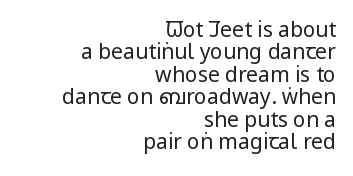
The image shows 21 px text type, upright; set right-aligned, tight line spacing (1.07x), normal letter spacing, not underlined.
